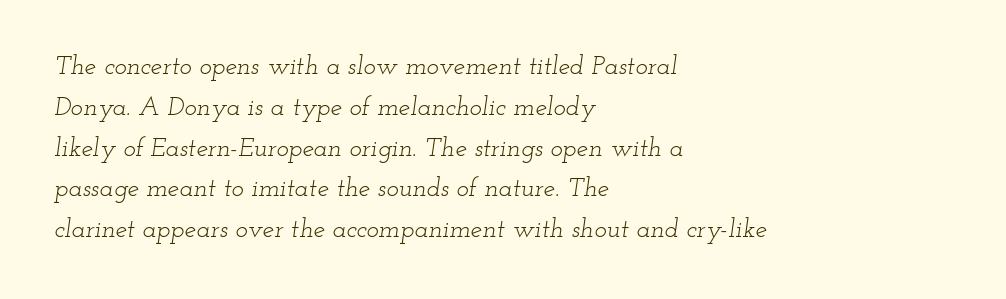
The image shows 26 px text type, italic (leaning right); set left-aligned, normal line spacing (1.57x), normal letter spacing, not underlined.
